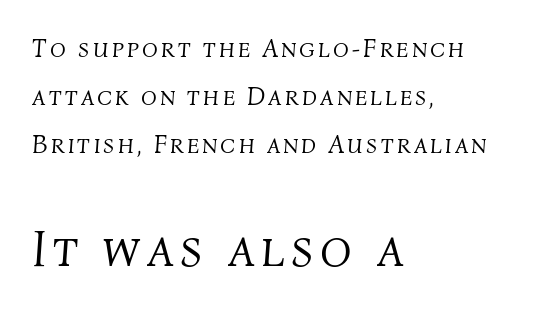
{"italic": "yes", "lean": "right", "slant_degrees": 4, "bold": "no", "weight": "light", "width": "normal", "stroke_contrast": "medium", "x_height": "medium", "monospaced": "no", "underline": "no", "align": "left", "line_spacing_ratio": 1.84, "larger_block": "second", "size_ratio": 2.0, "glyph_px": 52}
